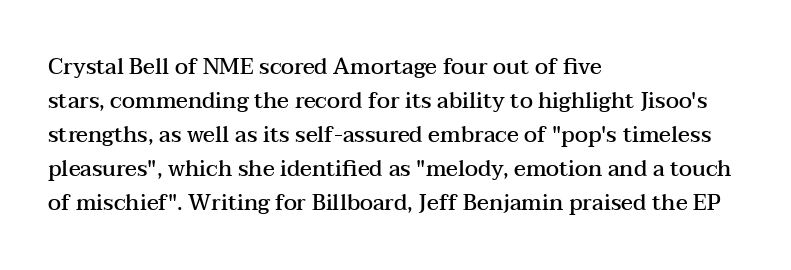
Notice how the stems are strictly vertical — no italics here. The passage shown has conventional tracking throughout. As a designer I'd log this as weight 600, semibold. Line beginnings align vertically; line endings do not.
